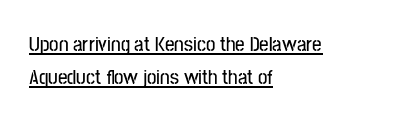
Q: Is the text italic (slanted)? A: No, it is upright.
Q: Is the text underlined? A: Yes.
Q: How is the paragraph aligned? A: Left-aligned.
Q: Is the spacing between letters normal or unusually wide? A: Normal.
Q: Is the spacing between lines tight, normal or loose? A: Normal.
